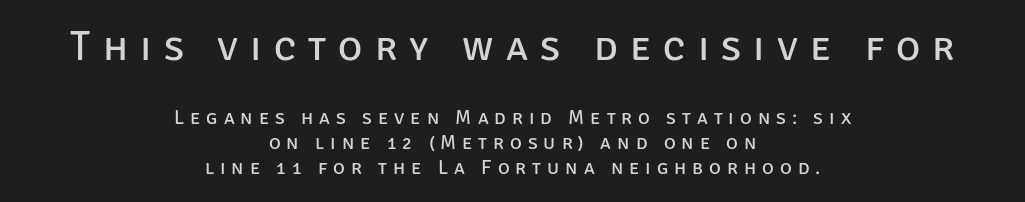
Bigger letters appear in the top chunk; the bottom chunk is reduced. Heft: none added — not bold. The space beneath each line is pristine and unruled. Vertical spacing — default. Grotesque or geometric, the face here clearly has no serifs. Vertical strokes here are truly vertical.
